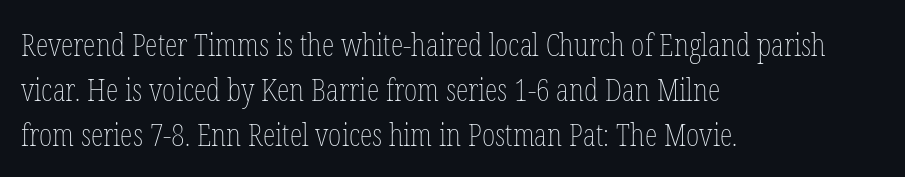
The image shows 32 px thin, condensed type, upright; set left-aligned, normal line spacing (1.4x), normal letter spacing, not underlined; low stroke contrast and a medium x-height.
